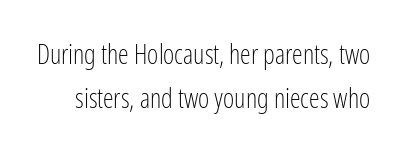
Q: Is the text bold? A: No.
Q: Is the text italic (slanted)? A: No, it is upright.
Q: Is the text underlined? A: No.
Q: Is the spacing between letters normal or unusually wide? A: Normal.
Q: Is the spacing between lines tight, normal or loose? A: Normal.
